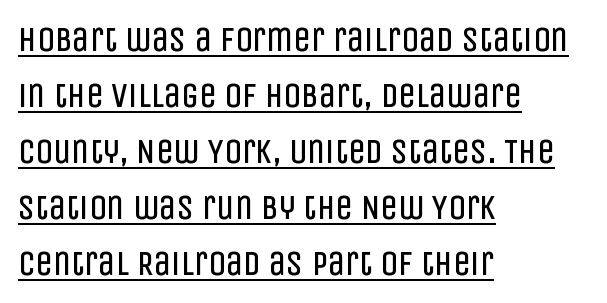
The image shows 35 px regular-weight, condensed sans-serif type, upright; set left-aligned, normal line spacing (1.6x), normal letter spacing, underlined; low stroke contrast and a large x-height.
